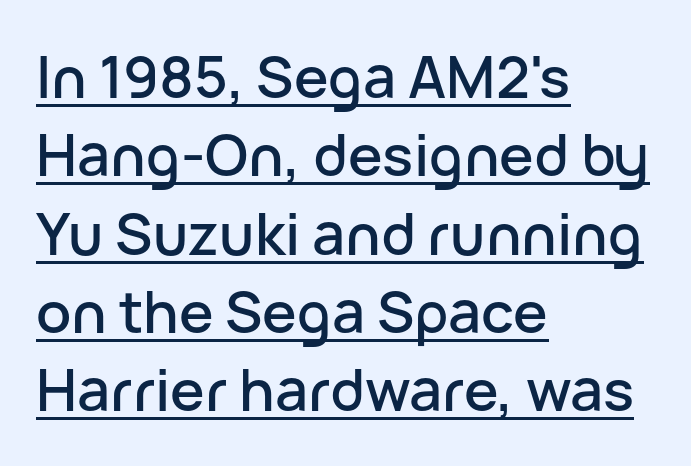
Character widths vary here, with narrow letters taking less room than wide ones. A typographer would call this underscored text. The rows are spaced the way most documents space them. Layout note: lines flush left. Caption: standard tracking, unaltered. The letters stand straight up with perfectly vertical stems.
